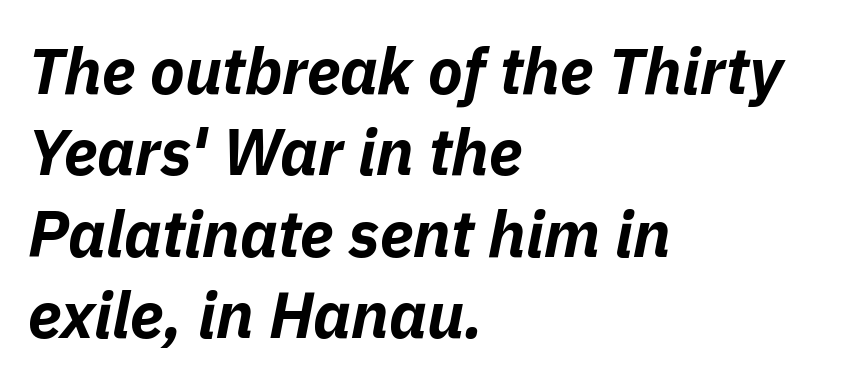
{"italic": "yes", "lean": "right", "slant_degrees": 11, "bold": "yes", "weight": "bold", "width": "normal", "stroke_contrast": "low", "x_height": "medium", "monospaced": "no", "underline": "no", "align": "left", "line_spacing": "normal", "line_spacing_ratio": 1.27, "letter_spacing": "normal", "letter_spacing_em": 0.0, "glyph_px": 64}
